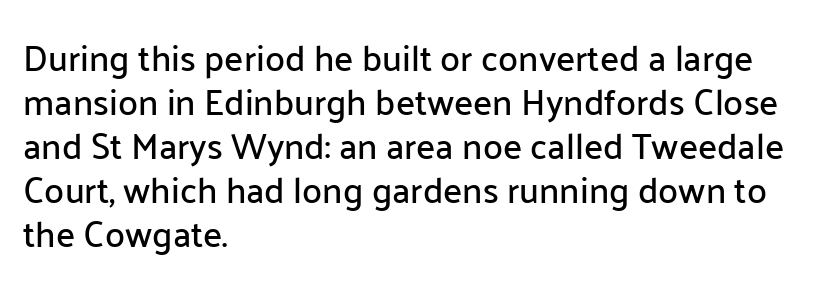
Serifs: no, the terminals of the letterforms are clean. Each letter keeps its own natural width here, so spacing adapts to shape. Check under the words: just untouched page. The setting favours the left margin, as ordinary paragraphs usually do.
